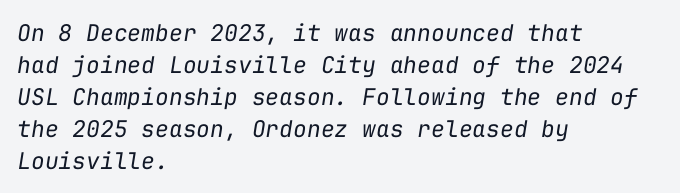
The image shows 23 px text type, italic (leaning right); set left-aligned, normal line spacing (1.39x), normal letter spacing, not underlined.
